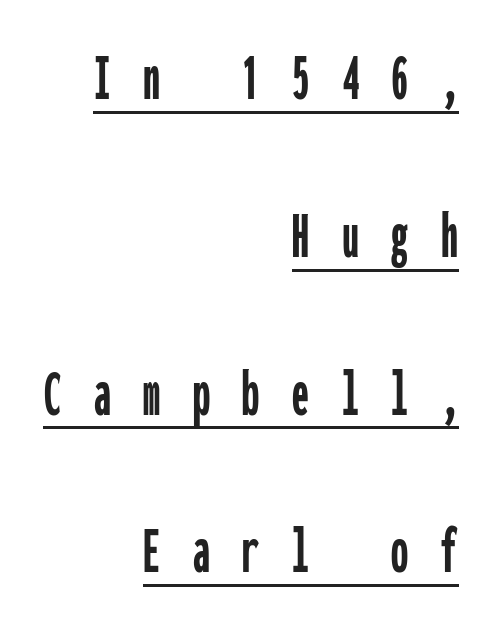
This sample has the even, mechanical cadence of fixed-width lettering. The lines are spread far apart with generous leading. The tracking reads as deliberately expanded to a designer's eye. This is the regular roman posture of the typeface. Does the type have serifs? No, each stem ends abruptly.
